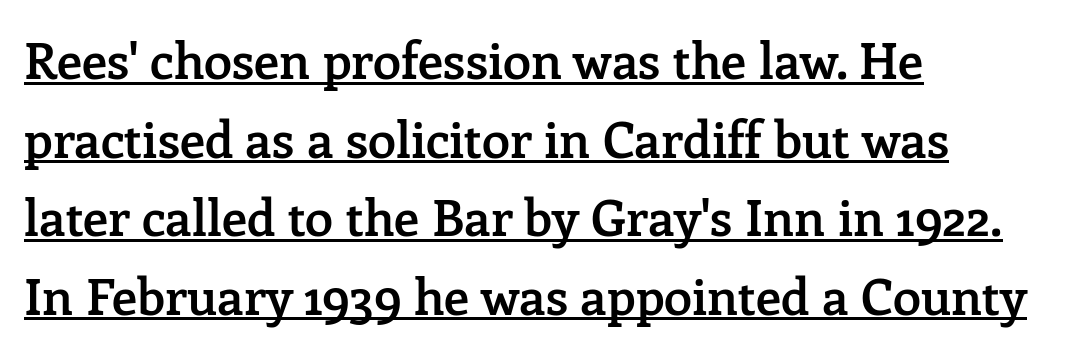
The image shows 51 px semibold serif type, upright; set left-aligned, normal line spacing (1.54x), normal letter spacing, underlined; low stroke contrast and a medium x-height.
